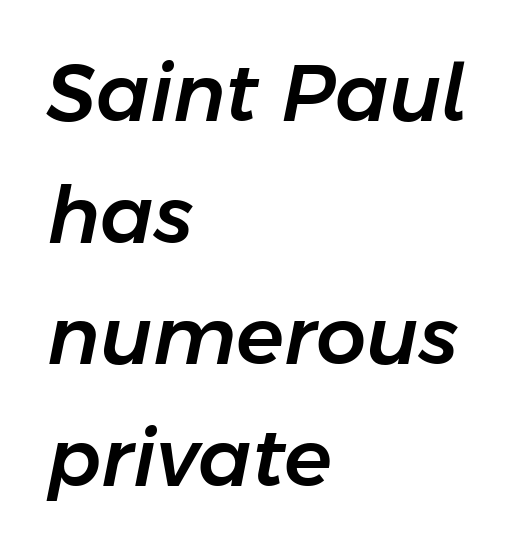
{"italic": "yes", "lean": "right", "slant_degrees": 11, "width": "normal", "stroke_contrast": "low", "x_height": "medium", "monospaced": "no", "underline": "no", "align": "left", "line_spacing": "normal", "line_spacing_ratio": 1.54, "letter_spacing": "normal", "letter_spacing_em": 0.0, "glyph_px": 79}
